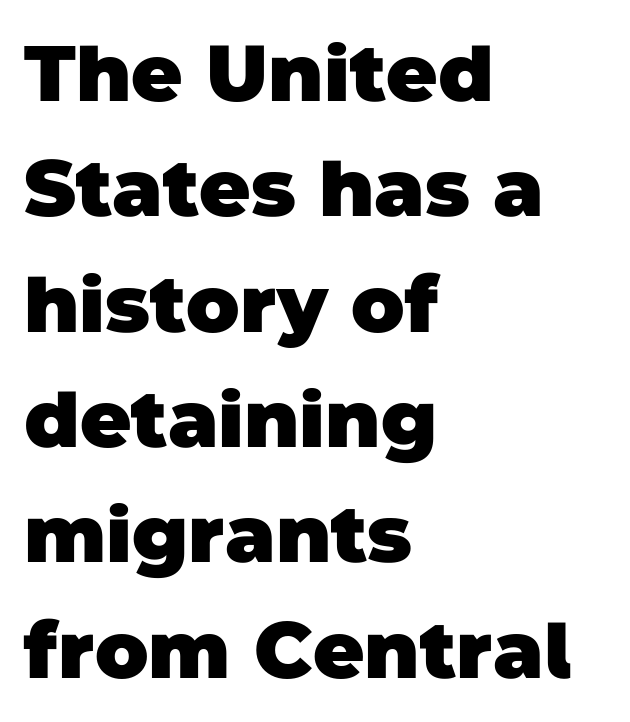
The image shows 79 px heavy sans-serif type; set left-aligned, normal line spacing (1.46x), normal letter spacing, not underlined; low stroke contrast and a large x-height.
